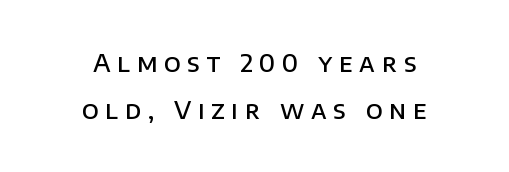
The designer dialed line spacing up above the default. Caption: multi-line text, centered on the measure. Weight check: semibold — heavier than regular, not quite bold. The foot of each line stays bare and open. Characters remain perfectly vertical along every line. Look at the tracking — it's clearly loosened, letters drifting apart.
